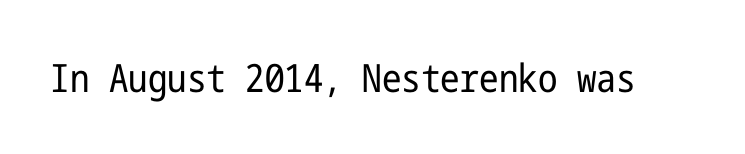
The image shows 39 px regular-weight, condensed sans-serif type, upright; set normal letter spacing, not underlined; low stroke contrast and a medium x-height.
